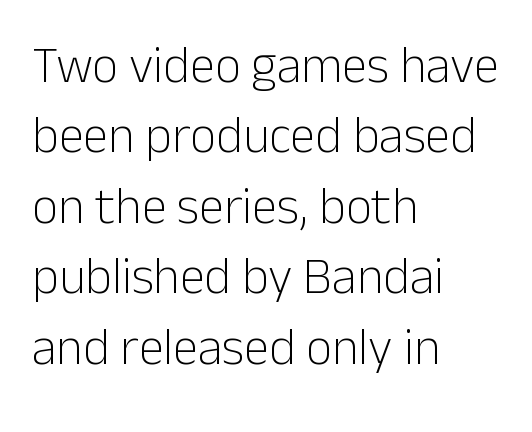
The image shows 51 px light sans-serif type, upright; set left-aligned, normal line spacing (1.38x), normal letter spacing, not underlined; low stroke contrast and a medium x-height.
